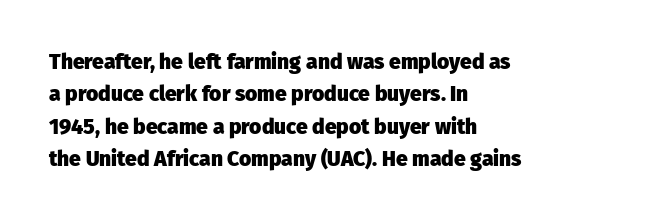
{"italic": "no", "bold": "yes", "underline": "no", "align": "left", "line_spacing": "normal", "line_spacing_ratio": 1.54, "letter_spacing": "normal", "letter_spacing_em": 0.0, "glyph_px": 21}
